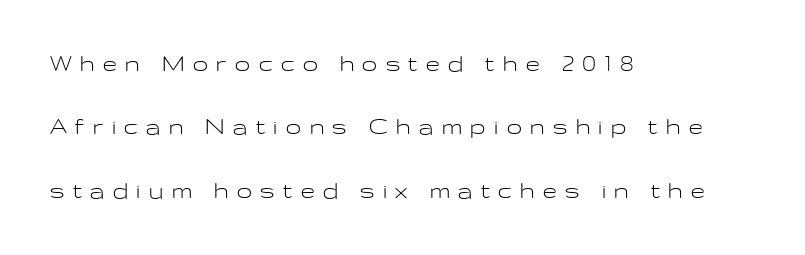
{"italic": "no", "bold": "no", "underline": "no", "align": "left", "line_spacing": "loose", "line_spacing_ratio": 2.35, "letter_spacing": "wide", "letter_spacing_em": 0.32, "glyph_px": 27}
